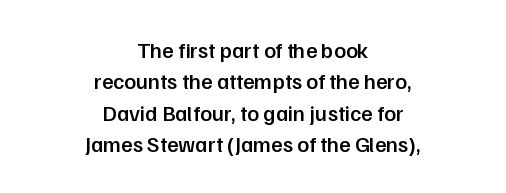
Q: Is the text bold? A: Semi-bold.
Q: Is the text italic (slanted)? A: No, it is upright.
Q: Is the text underlined? A: No.
Q: How is the paragraph aligned? A: Centered.
Q: Is the spacing between letters normal or unusually wide? A: Normal.
Q: Is the spacing between lines tight, normal or loose? A: Normal.
